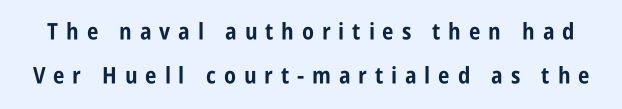
{"italic": "no", "bold": "yes", "underline": "no", "line_spacing": "loose", "line_spacing_ratio": 1.93, "letter_spacing": "wide", "letter_spacing_em": 0.34, "glyph_px": 23}
